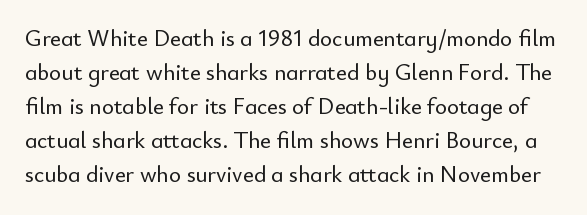
This sample keeps an unexceptional amount of space between lines. Here the glyphs are tracked normally, forming tight word shapes. This rendering features lettering with no underline. This is the regular roman posture of the typeface.
